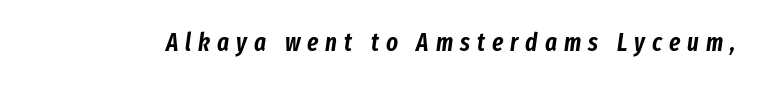
The image shows 25 px text type, italic (leaning right); set unusually wide letter spacing (+0.28 em), not underlined.
